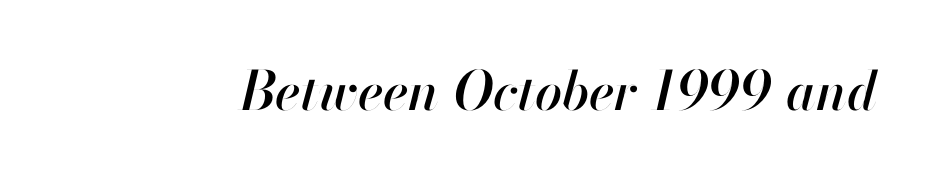
{"italic": "yes", "lean": "right", "slant_degrees": 13, "width": "normal", "stroke_contrast": "high", "x_height": "small", "monospaced": "no", "underline": "no", "letter_spacing": "normal", "letter_spacing_em": 0.0, "glyph_px": 54}
